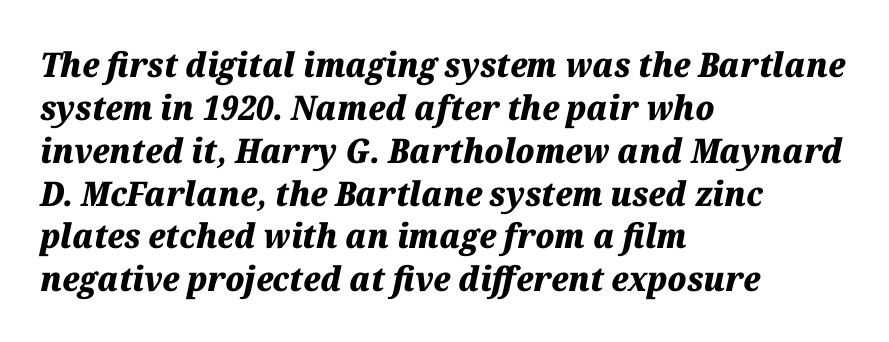
Q: Is the text bold? A: Yes.
Q: Is the text italic (slanted)? A: Yes, it leans right by about 12 degrees.
Q: Is the text underlined? A: No.
Q: How is the paragraph aligned? A: Left-aligned.
Q: Is the spacing between letters normal or unusually wide? A: Normal.
Q: Is the spacing between lines tight, normal or loose? A: Normal.
Q: Width (condensed, normal, or wide)? A: Normal.
Q: Stroke contrast? A: Medium.
Q: x-height? A: Medium.
Q: Monospaced? A: No.
